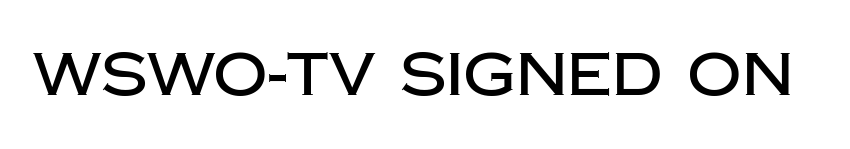
The image shows 60 px sans-serif type, upright; set normal letter spacing, not underlined; low stroke contrast and a large x-height.
